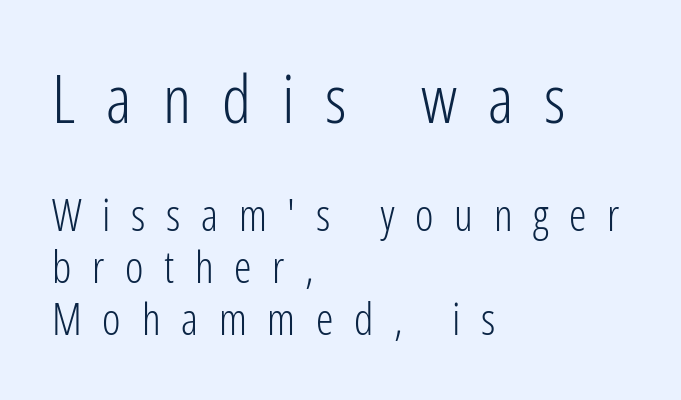
The image shows 66 px light, condensed sans-serif type, upright; set left-aligned, line spacing 1.18x, unusually wide letter spacing (+0.47 em), not underlined; the first (top) block is 1.5x larger; low stroke contrast and a medium x-height.
